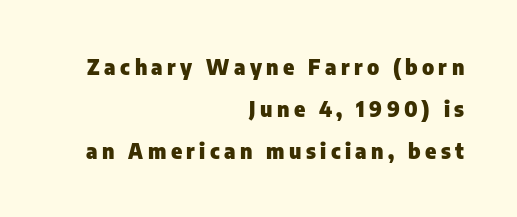
{"italic": "no", "bold": "yes", "underline": "no", "align": "right", "line_spacing": "loose", "line_spacing_ratio": 2.0, "letter_spacing": "wide", "letter_spacing_em": 0.21, "glyph_px": 21}
